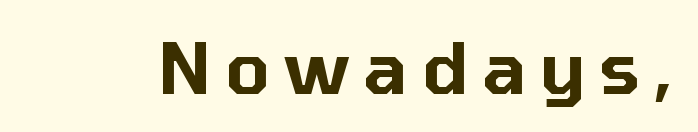
The image shows 71 px sans-serif type, upright; set unusually wide letter spacing (+0.2 em), not underlined; low stroke contrast and a medium x-height.
